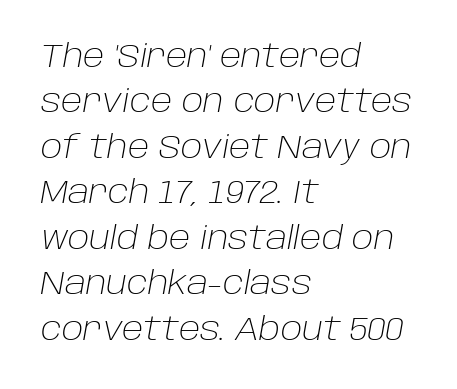
The image shows 32 px light type, italic (leaning right); set left-aligned, normal line spacing (1.42x), normal letter spacing, not underlined; low stroke contrast and a large x-height.
